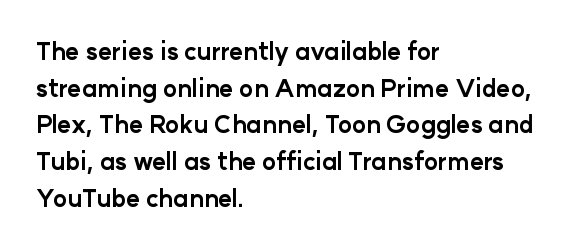
Q: Is the text bold? A: Yes.
Q: Is the text italic (slanted)? A: No, it is upright.
Q: Is the text underlined? A: No.
Q: How is the paragraph aligned? A: Left-aligned.
Q: Is the spacing between letters normal or unusually wide? A: Normal.
Q: Is the spacing between lines tight, normal or loose? A: Normal.
